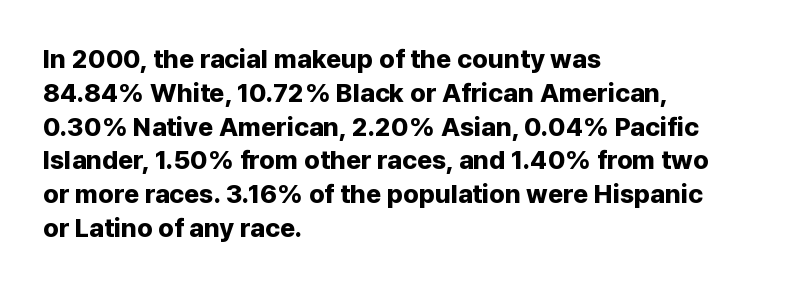
The image shows 26 px bold type, upright; set left-aligned, normal line spacing (1.3x), normal letter spacing, not underlined.
